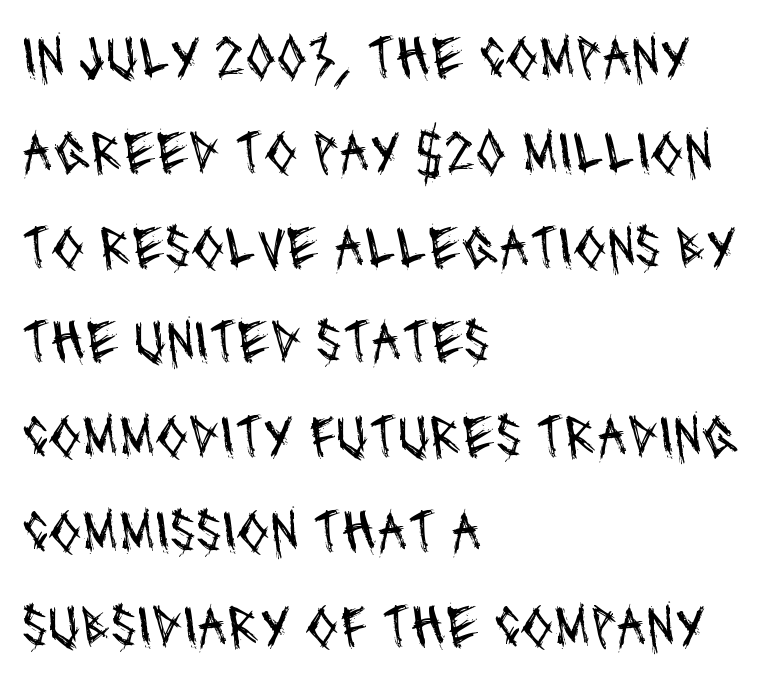
Underlining? Definitely not there. I'd call this a sans setting — the letters go barefoot. If you measured baseline to baseline, you'd find a middling distance. These lines are set flush left with a ragged right edge. The rendering uses natural spacing where letterforms have individual widths. Short note: letters normally spaced.
